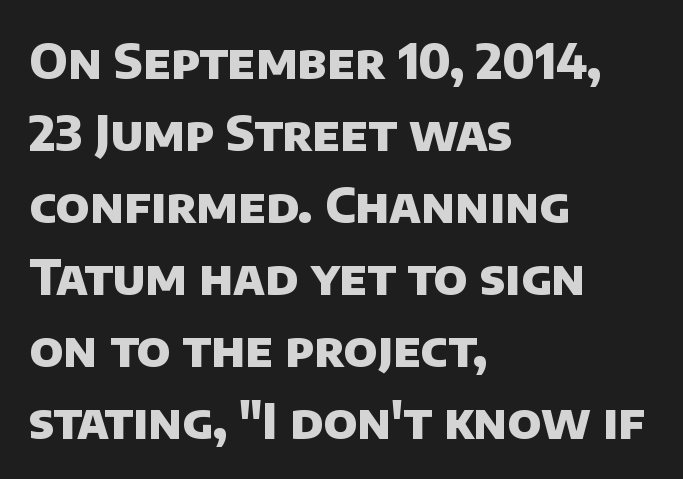
Summary of weight: heavy, a full bold. A normal amount of white space separates one row of letters from the next. Visually the block forms a straight wall on the left and a jagged coastline on the right. Descender tails drop into unmarked territory. Here the designer chose a conventional face with non-uniform glyph widths.
